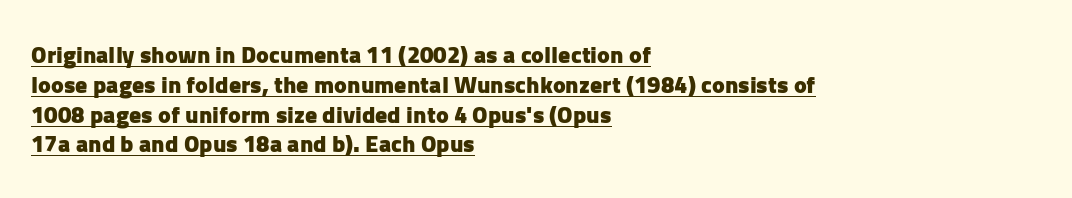
Q: Is the text bold? A: Yes.
Q: Is the text italic (slanted)? A: No, it is upright.
Q: Is the text underlined? A: Yes.
Q: How is the paragraph aligned? A: Left-aligned.
Q: Is the spacing between letters normal or unusually wide? A: Normal.
